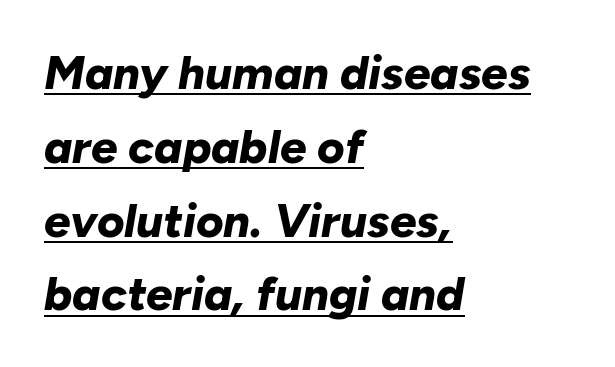
Q: Is the text bold? A: Yes.
Q: Is the text italic (slanted)? A: Yes, it leans right by about 10 degrees.
Q: Is the text underlined? A: Yes.
Q: How is the paragraph aligned? A: Left-aligned.
Q: Is the spacing between letters normal or unusually wide? A: Normal.
Q: Is the spacing between lines tight, normal or loose? A: Normal.
Q: Width (condensed, normal, or wide)? A: Normal.
Q: Stroke contrast? A: Low.
Q: x-height? A: Medium.
Q: Monospaced? A: No.
